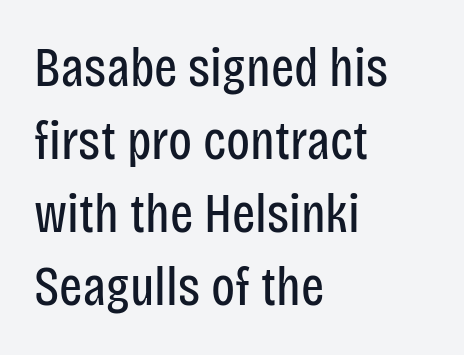
{"serif": "no", "italic": "no", "bold": "no", "weight": "regular", "width": "condensed", "stroke_contrast": "low", "x_height": "large", "monospaced": "no", "underline": "no", "align": "left", "line_spacing": "normal", "line_spacing_ratio": 1.33, "letter_spacing": "normal", "letter_spacing_em": 0.0, "glyph_px": 55}
